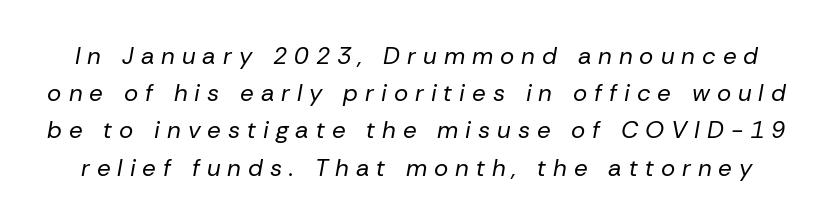
The image shows 24 px text type, italic (leaning right); set normal line spacing (1.55x), unusually wide letter spacing (+0.29 em), not underlined.
